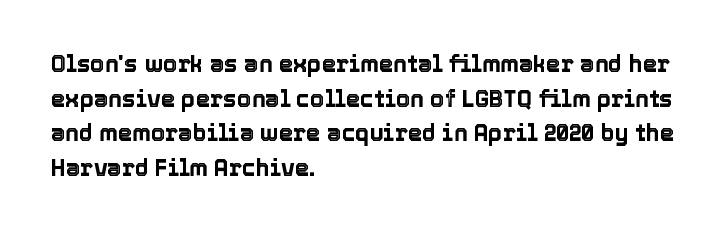
Students, observe: this is what conventionally led text looks like. Has an underline been added? It has not. Words appear dense and cohesive because spacing is normal. If you drew a ruler down the left edge, every line would touch it.
